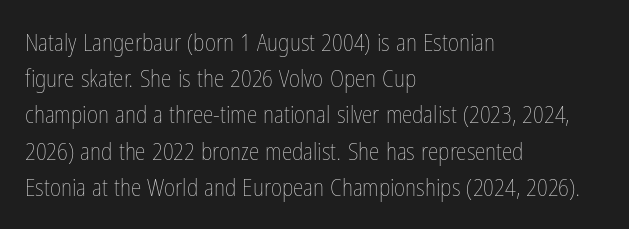
Default kerning and tracking; the words read as compact shapes. Tall strokes in this sample are plumb rather than angled. This rendering uses left alignment, leaving the right contour irregular. Students, observe: this is what conventionally led text looks like. Each stroke keeps to a modest, everyday thickness or less. Honestly, there is no underline to notice here at all.
